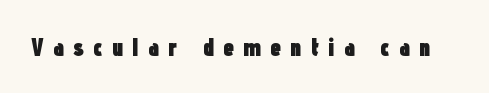
Q: Is the text bold? A: Yes.
Q: Is the text italic (slanted)? A: No, it is upright.
Q: Is the text underlined? A: No.
Q: Is the spacing between letters normal or unusually wide? A: Unusually wide.
